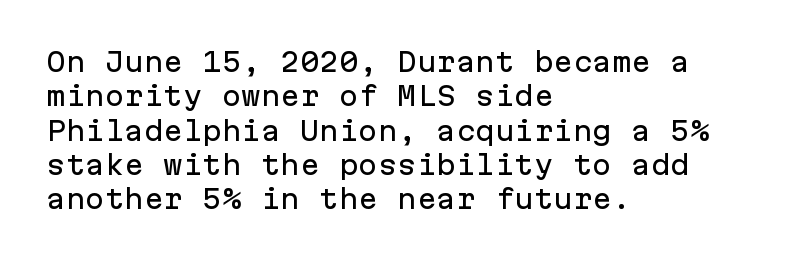
Here the glyphs are tracked normally, forming tight word shapes. Notice how the passage keeps a crisp vertical edge on the left only. A normal amount of white space separates one row of letters from the next. The string is rendered with underlining switched off.
